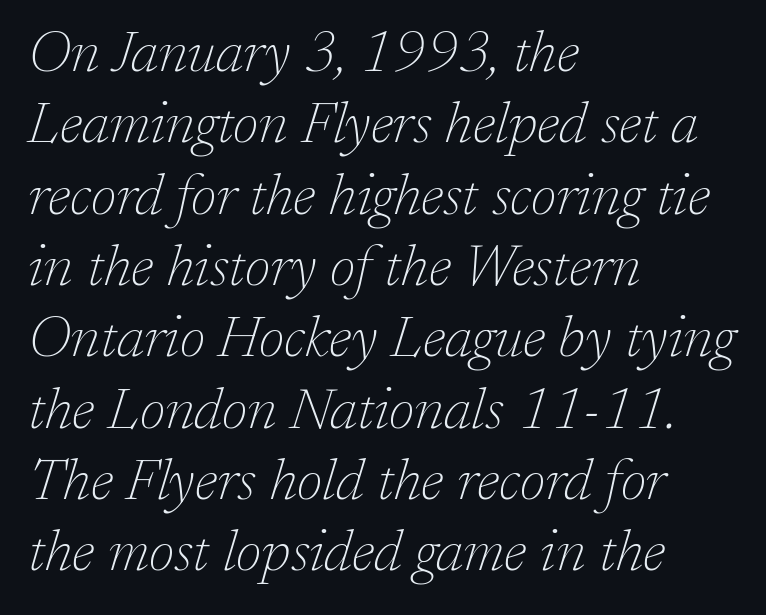
{"serif": "yes", "italic": "yes", "lean": "right", "slant_degrees": 17, "bold": "no", "weight": "thin", "width": "normal", "stroke_contrast": "low", "x_height": "medium", "monospaced": "no", "underline": "no", "align": "left", "line_spacing_ratio": 1.23, "letter_spacing": "normal", "letter_spacing_em": 0.0, "glyph_px": 58}
